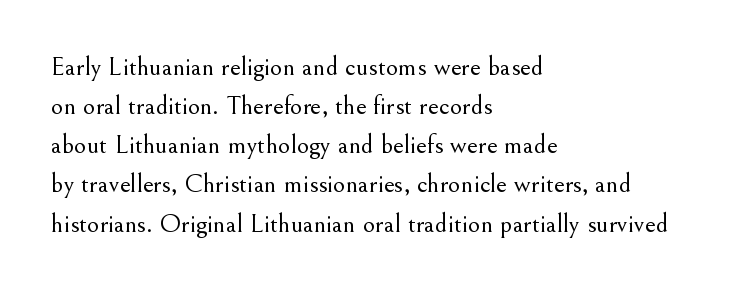
Default kerning and tracking; the words read as compact shapes. No heavy texture on the line: the type isn't bold. A roman cut, with each character standing at attention. Notice how the passage keeps a crisp vertical edge on the left only. Bare-footed words on every line.
